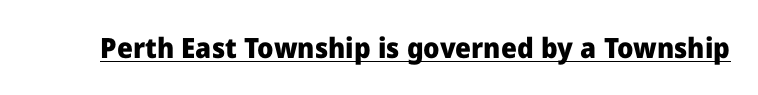
Q: Is the text bold? A: Yes.
Q: Is the text italic (slanted)? A: No, it is upright.
Q: Is the typeface a serif or a sans-serif typeface? A: Sans-serif.
Q: Is the text underlined? A: Yes.
Q: Is the spacing between letters normal or unusually wide? A: Normal.
Q: Width (condensed, normal, or wide)? A: Normal.
Q: Stroke contrast? A: Low.
Q: x-height? A: Medium.
Q: Monospaced? A: No.
